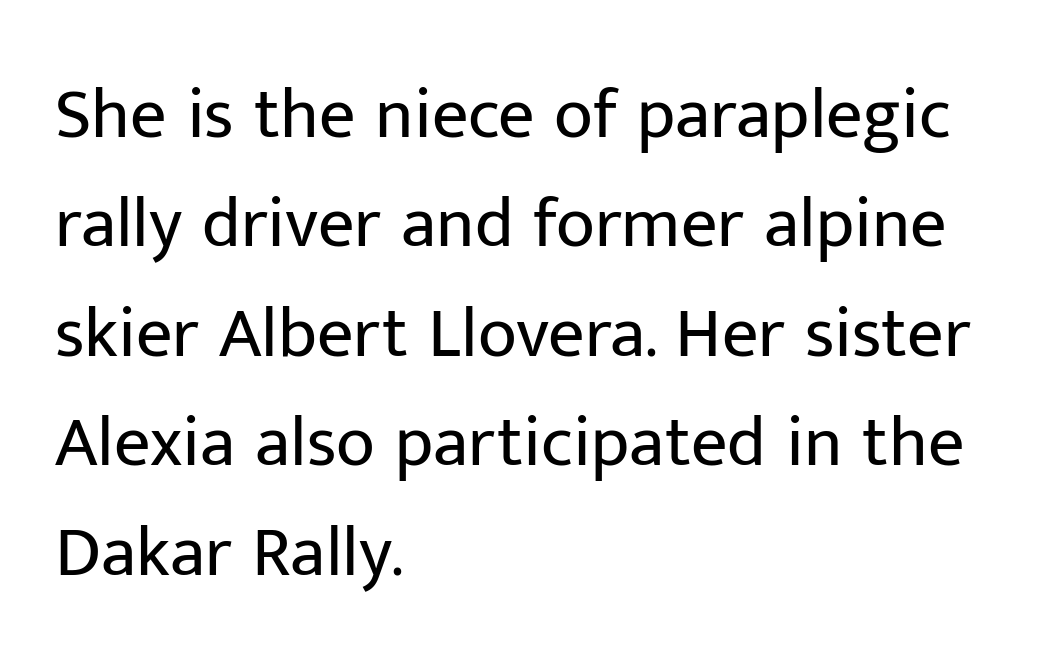
Stroke mass is kept to a normal reading level or below. This rendering features lettering with no underline. The type is set solid horizontally, with unmodified tracking. Each letter keeps its own natural width here, so spacing adapts to shape. The designer went with a sans here, leaving each stem footless.
